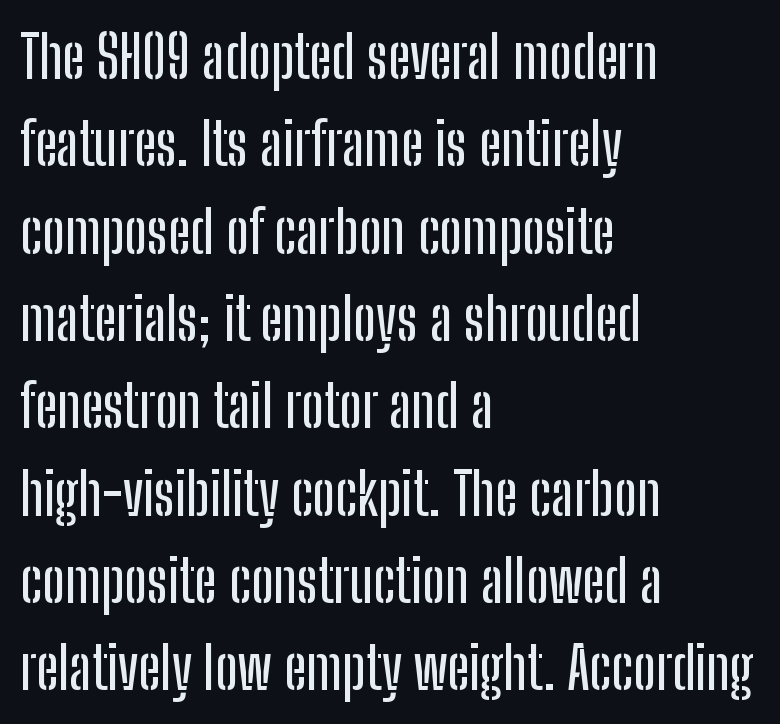
Varying glyph widths throughout — classic text-font behaviour. Standard letterfit; no display-style spreading of the glyphs. The text block is weighted toward the left margin, trailing off unevenly rightward. Plain, unruled lines of type.
